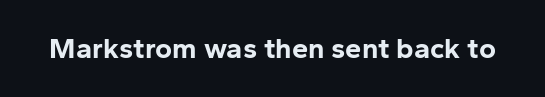
The image shows 29 px bold sans-serif type, upright; set normal letter spacing, not underlined; low stroke contrast and a medium x-height.
